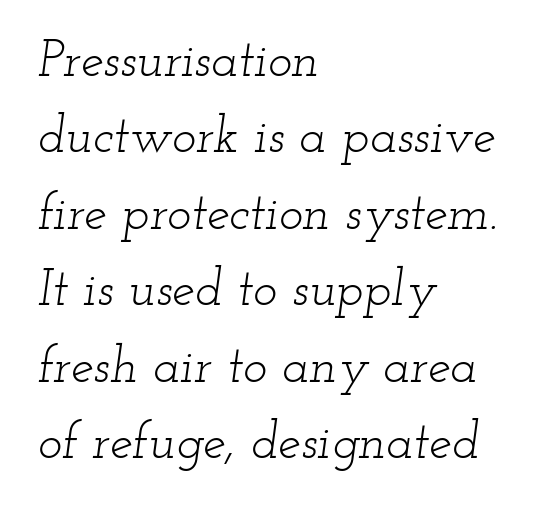
Q: Is the text bold? A: No.
Q: Is the text italic (slanted)? A: Yes, it leans right by about 12 degrees.
Q: Is the typeface a serif or a sans-serif typeface? A: Serif.
Q: Is the text underlined? A: No.
Q: How is the paragraph aligned? A: Left-aligned.
Q: Is the spacing between letters normal or unusually wide? A: Normal.
Q: Is the spacing between lines tight, normal or loose? A: Normal.
Q: Width (condensed, normal, or wide)? A: Wide.
Q: Stroke contrast? A: Low.
Q: x-height? A: Small.
Q: Monospaced? A: No.
